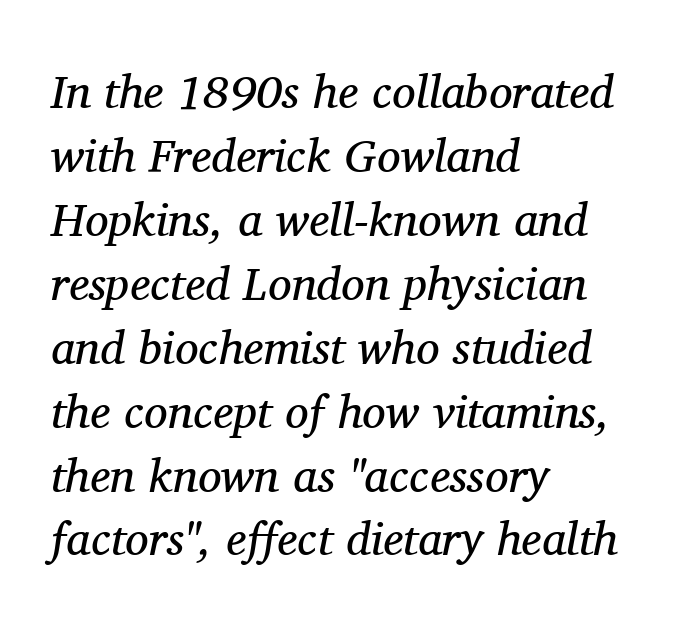
{"serif": "yes", "italic": "yes", "lean": "right", "slant_degrees": 11, "bold": "no", "weight": "regular", "width": "normal", "stroke_contrast": "medium", "x_height": "medium", "monospaced": "no", "underline": "no", "align": "left", "line_spacing": "normal", "line_spacing_ratio": 1.36, "letter_spacing": "normal", "letter_spacing_em": 0.0, "glyph_px": 47}
